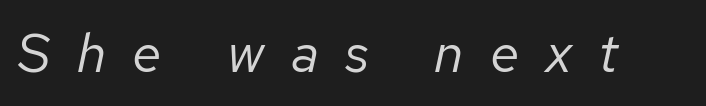
Q: Is the text bold? A: No.
Q: Is the text italic (slanted)? A: Yes, it leans right by about 12 degrees.
Q: Is the text underlined? A: No.
Q: Is the spacing between letters normal or unusually wide? A: Unusually wide.
Q: Width (condensed, normal, or wide)? A: Normal.
Q: Stroke contrast? A: Low.
Q: x-height? A: Medium.
Q: Monospaced? A: No.
